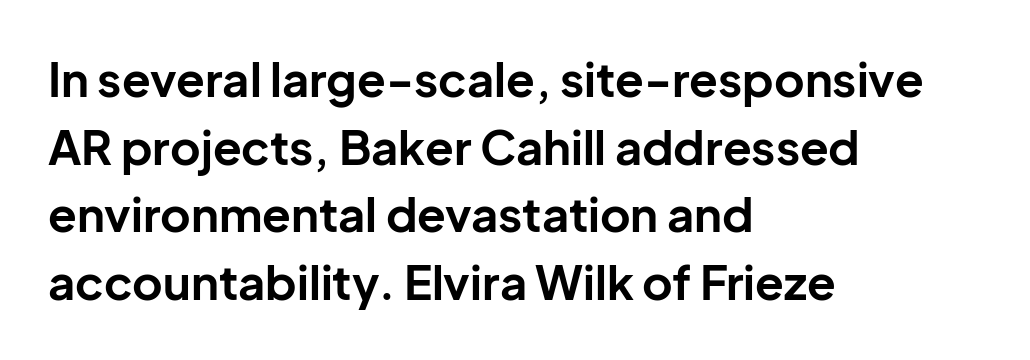
The image shows 47 px bold sans-serif type, upright; set left-aligned, normal line spacing (1.44x), normal letter spacing, not underlined; low stroke contrast and a medium x-height.
